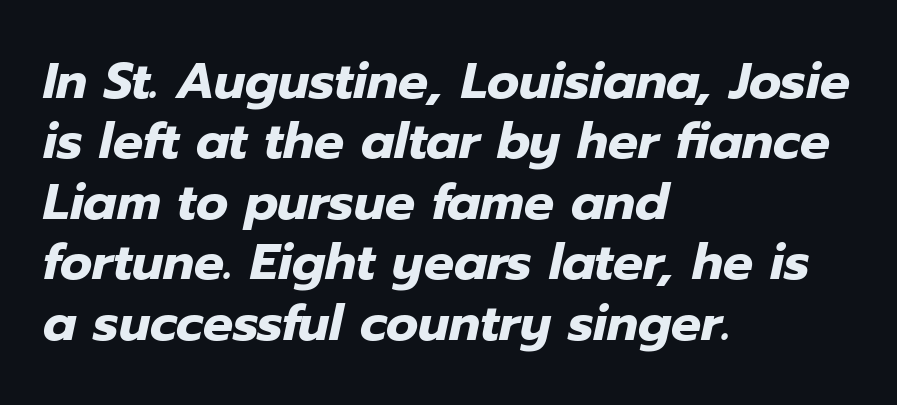
{"italic": "yes", "lean": "right", "slant_degrees": 12, "bold": "yes", "weight": "heavy", "width": "normal", "stroke_contrast": "low", "x_height": "medium", "monospaced": "no", "underline": "no", "align": "left", "line_spacing_ratio": 1.21, "letter_spacing": "normal", "letter_spacing_em": 0.0, "glyph_px": 50}
